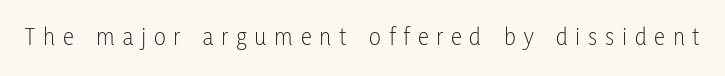
The image shows 25 px text type, upright; set unusually wide letter spacing (+0.31 em), not underlined.
